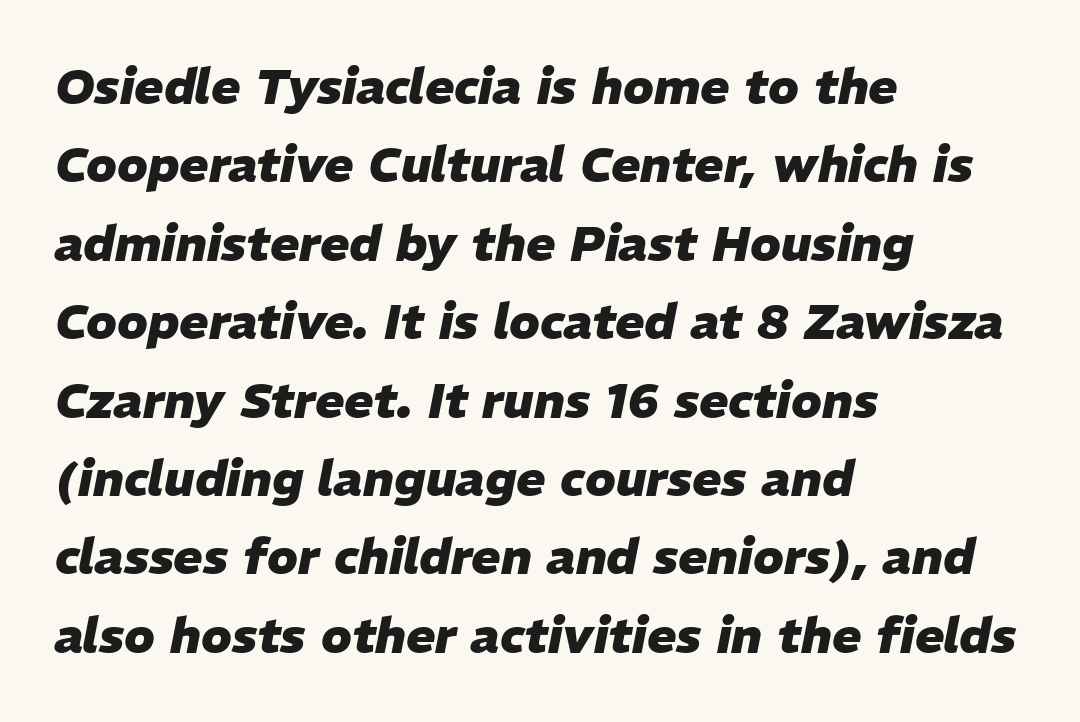
Q: Is the text bold? A: Yes.
Q: Is the text italic (slanted)? A: Yes, it leans right by about 11 degrees.
Q: Is the text underlined? A: No.
Q: How is the paragraph aligned? A: Left-aligned.
Q: Is the spacing between letters normal or unusually wide? A: Normal.
Q: Is the spacing between lines tight, normal or loose? A: Normal.
Q: Width (condensed, normal, or wide)? A: Normal.
Q: Stroke contrast? A: Low.
Q: x-height? A: Medium.
Q: Monospaced? A: No.
